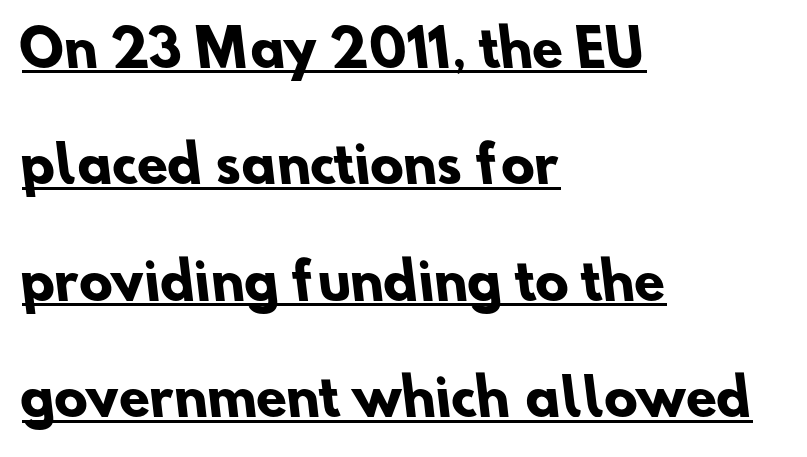
Strong, thick strokes mark this as bold type. Serif or sans? Sans — the stroke terminals are bare. Quick note: underline on. What's the leading like? Stretched, with rows far apart.
